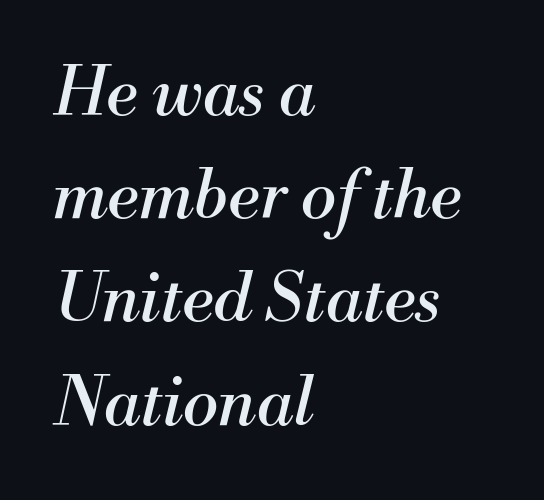
Q: Is the text bold? A: No.
Q: Is the text italic (slanted)? A: Yes, it leans right by about 13 degrees.
Q: Is the typeface a serif or a sans-serif typeface? A: Serif.
Q: Is the text underlined? A: No.
Q: How is the paragraph aligned? A: Left-aligned.
Q: Is the spacing between letters normal or unusually wide? A: Normal.
Q: Is the spacing between lines tight, normal or loose? A: Normal.
Q: Width (condensed, normal, or wide)? A: Normal.
Q: Stroke contrast? A: Medium.
Q: x-height? A: Small.
Q: Monospaced? A: No.
